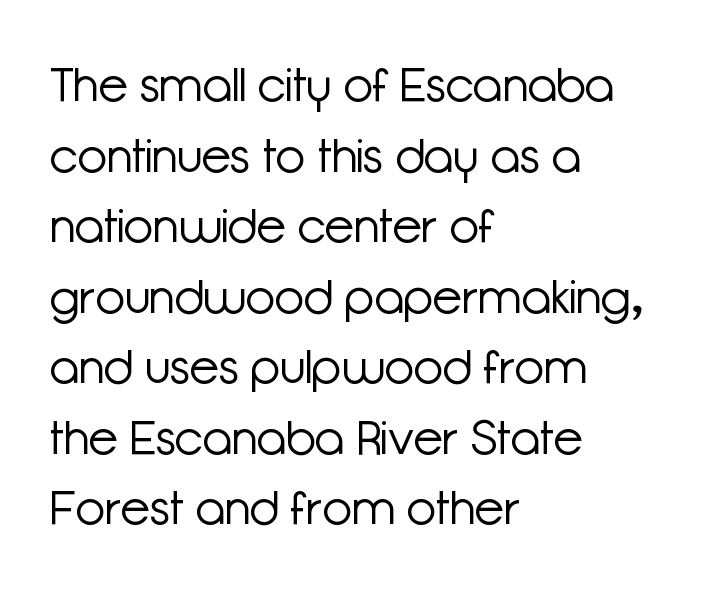
Q: Is the text bold? A: No.
Q: Is the text italic (slanted)? A: No, it is upright.
Q: Is the typeface a serif or a sans-serif typeface? A: Sans-serif.
Q: Is the text underlined? A: No.
Q: How is the paragraph aligned? A: Left-aligned.
Q: Is the spacing between letters normal or unusually wide? A: Normal.
Q: Is the spacing between lines tight, normal or loose? A: Normal.
Q: Width (condensed, normal, or wide)? A: Normal.
Q: Stroke contrast? A: Low.
Q: x-height? A: Medium.
Q: Monospaced? A: No.
